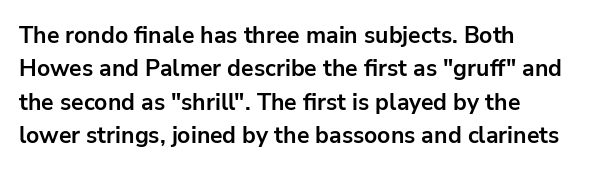
The image shows 23 px bold type, upright; set left-aligned, normal line spacing (1.45x), normal letter spacing, not underlined.
